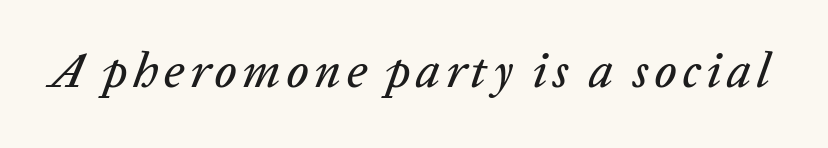
Compared with ordinary roman type, these characters are visibly tilted. The glyphs are unaccompanied by any horizontal stroke below them. Do the characters align in a grid? No, the font is proportional.
